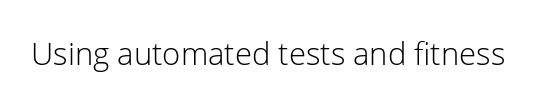
Q: Is the text bold? A: No.
Q: Is the text italic (slanted)? A: No, it is upright.
Q: Is the typeface a serif or a sans-serif typeface? A: Sans-serif.
Q: Is the text underlined? A: No.
Q: Is the spacing between letters normal or unusually wide? A: Normal.
Q: Width (condensed, normal, or wide)? A: Normal.
Q: Stroke contrast? A: Low.
Q: x-height? A: Medium.
Q: Monospaced? A: No.
